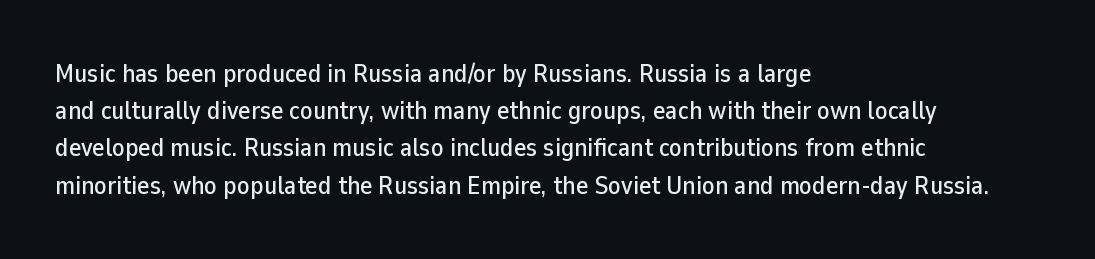
The passage is arranged the way most books set body copy — flush left. No extra tracking has been applied to these lines. You can tell it's not italic because the verticals are truly vertical. The leading is moderate, giving the passage an even texture. The specimen omits any rule beneath the text block's lines.
